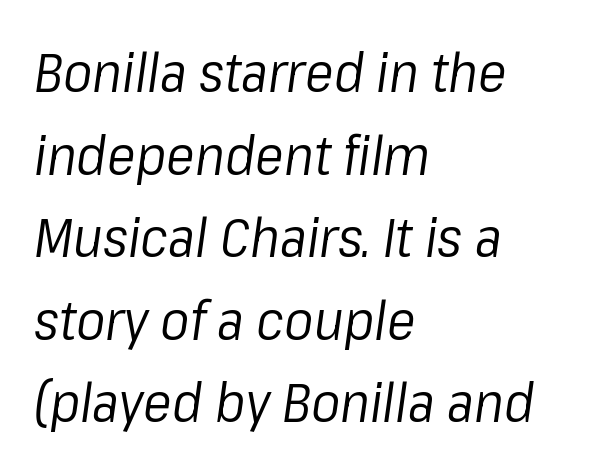
{"italic": "yes", "lean": "right", "slant_degrees": 8, "bold": "no", "weight": "regular", "width": "normal", "stroke_contrast": "low", "x_height": "medium", "monospaced": "no", "underline": "no", "align": "left", "line_spacing": "normal", "line_spacing_ratio": 1.53, "letter_spacing": "normal", "letter_spacing_em": 0.0, "glyph_px": 54}
